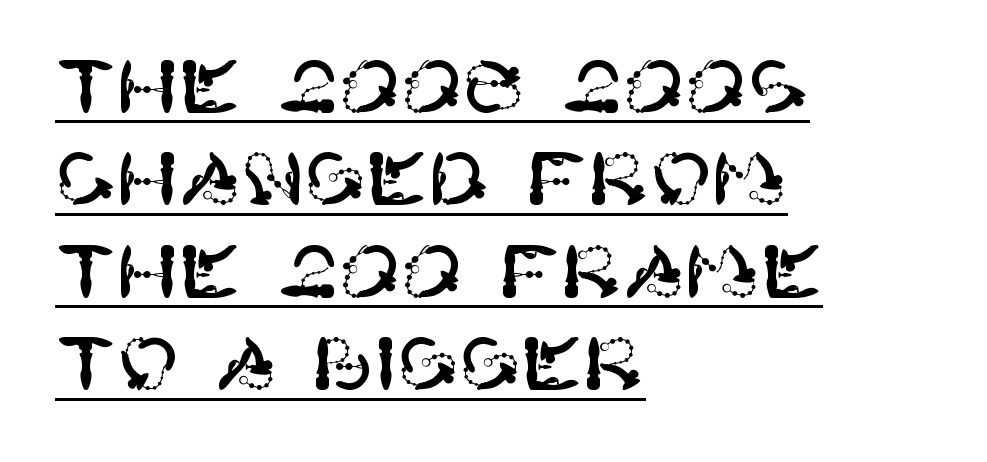
{"serif": "no", "italic": "no", "width": "normal", "stroke_contrast": "high", "x_height": "large", "underline": "yes", "align": "left", "line_spacing": "normal", "line_spacing_ratio": 1.25, "letter_spacing": "normal", "letter_spacing_em": 0.0, "glyph_px": 74}
